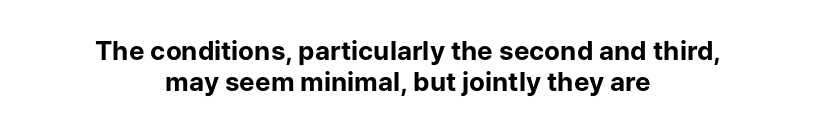
The image shows 26 px bold type, upright; set centered, line spacing 1.21x, normal letter spacing, not underlined.
